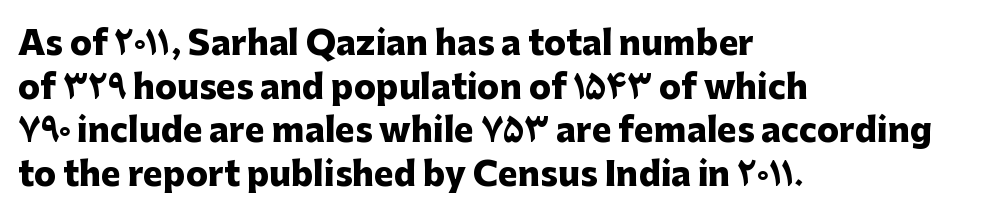
Q: Is the text bold? A: Yes.
Q: Is the text italic (slanted)? A: No, it is upright.
Q: Is the typeface a serif or a sans-serif typeface? A: Sans-serif.
Q: Is the text underlined? A: No.
Q: How is the paragraph aligned? A: Left-aligned.
Q: Is the spacing between letters normal or unusually wide? A: Normal.
Q: Is the spacing between lines tight, normal or loose? A: Normal.
Q: Width (condensed, normal, or wide)? A: Normal.
Q: Stroke contrast? A: Low.
Q: x-height? A: Medium.
Q: Monospaced? A: No.
